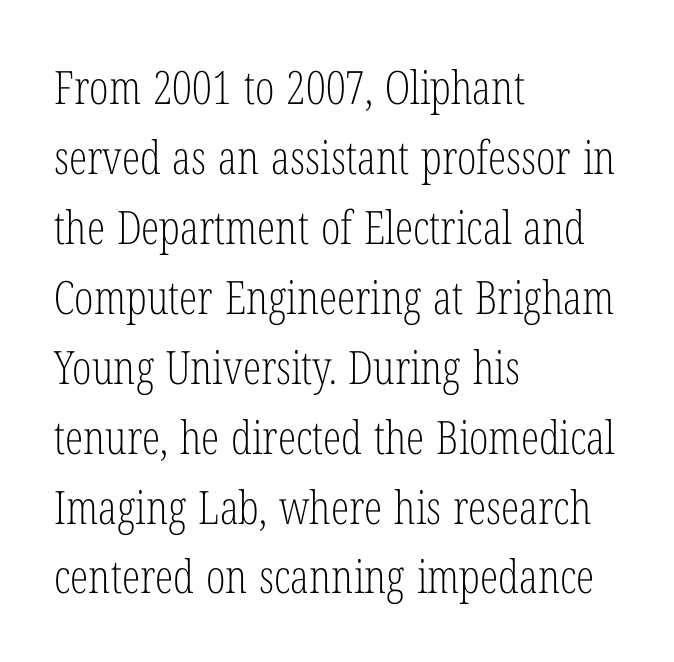
The image shows 46 px light, condensed serif type, upright; set left-aligned, normal line spacing (1.52x), normal letter spacing, not underlined; low stroke contrast and a medium x-height.
